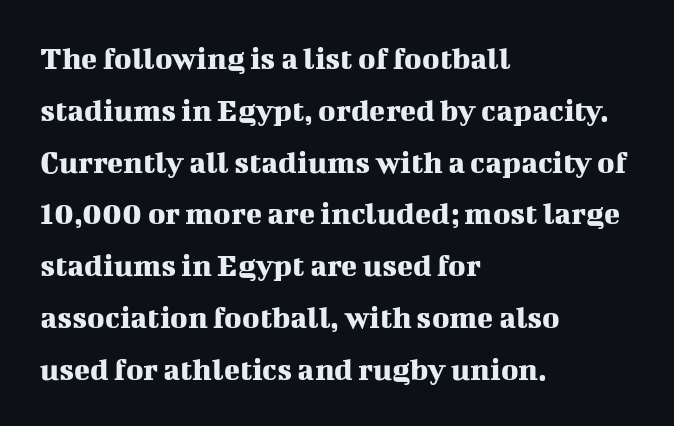
{"serif": "yes", "italic": "no", "width": "normal", "stroke_contrast": "medium", "x_height": "medium", "monospaced": "no", "underline": "no", "align": "left", "line_spacing": "normal", "line_spacing_ratio": 1.57, "letter_spacing": "normal", "letter_spacing_em": 0.0, "glyph_px": 33}
